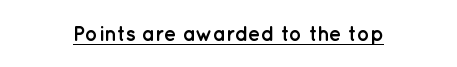
The image shows 21 px bold type, upright; set centered, normal letter spacing, underlined.
